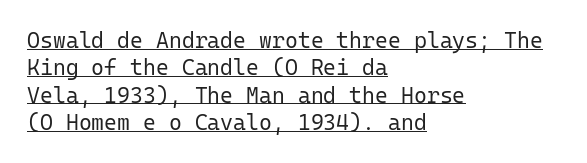
Stems here are at most as thick as an everyday book face. Posture: straight, roman, zero tilt. Observe the ordinary spacing: letters are neighbours, not strangers. In designer terms, the underline attribute is active on this setting. Left-aligned paragraph, ragged on the right.
